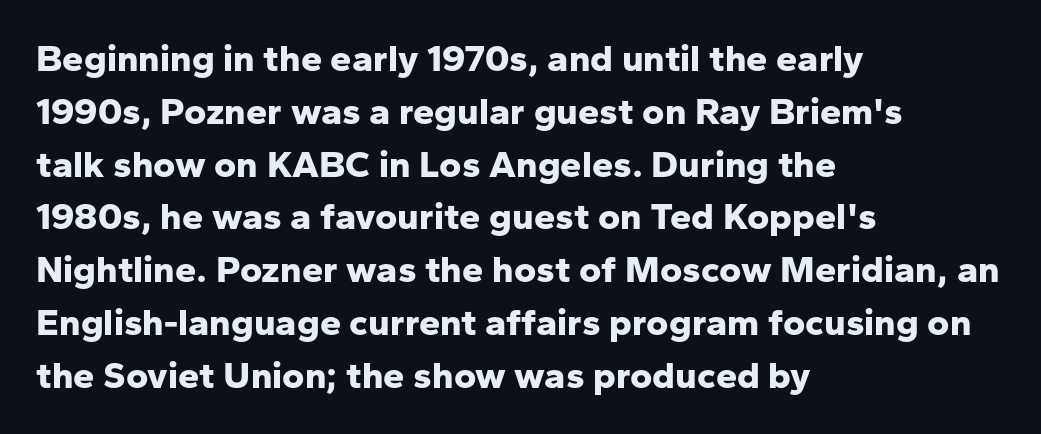
{"serif": "no", "italic": "no", "bold": "yes", "weight": "bold", "width": "normal", "stroke_contrast": "low", "x_height": "medium", "monospaced": "no", "underline": "no", "align": "left", "line_spacing": "normal", "line_spacing_ratio": 1.39, "letter_spacing": "normal", "letter_spacing_em": 0.0, "glyph_px": 38}
